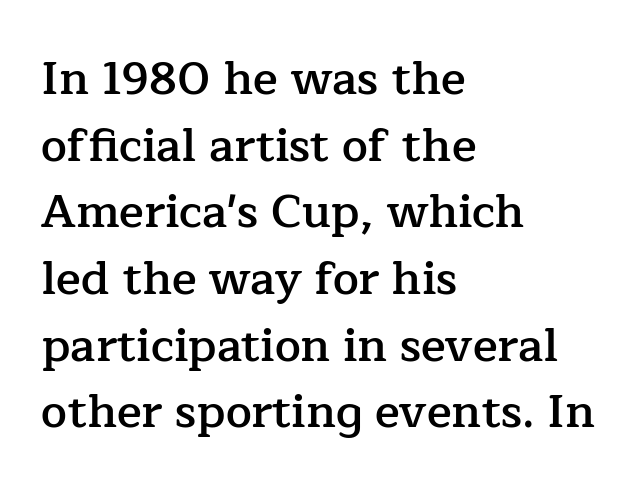
{"serif": "yes", "italic": "no", "bold": "semi", "weight": "semibold", "width": "normal", "stroke_contrast": "low", "x_height": "medium", "monospaced": "no", "underline": "no", "align": "left", "line_spacing": "normal", "line_spacing_ratio": 1.45, "letter_spacing": "normal", "letter_spacing_em": 0.0, "glyph_px": 46}
